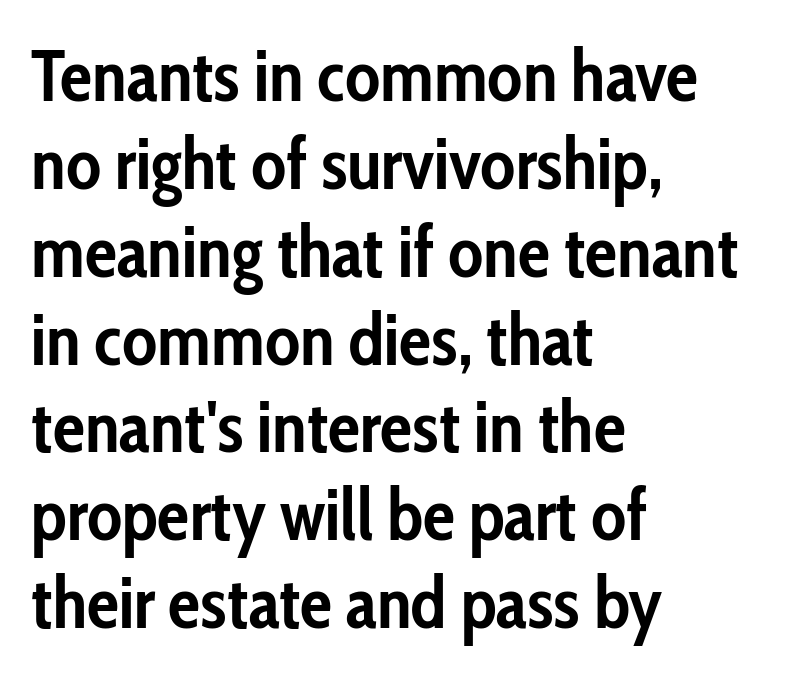
Typesetter's note: full bold, strokes at maximum text heaviness. Think of a printed novel: that variable character pitch is what you see here. Descenders are the only things crossing below the line. Nope, not italic — everything's standing straight. These lines stack with their left ends in a neat column. Look at the tracking — it's just the regular setting, nothing added.
